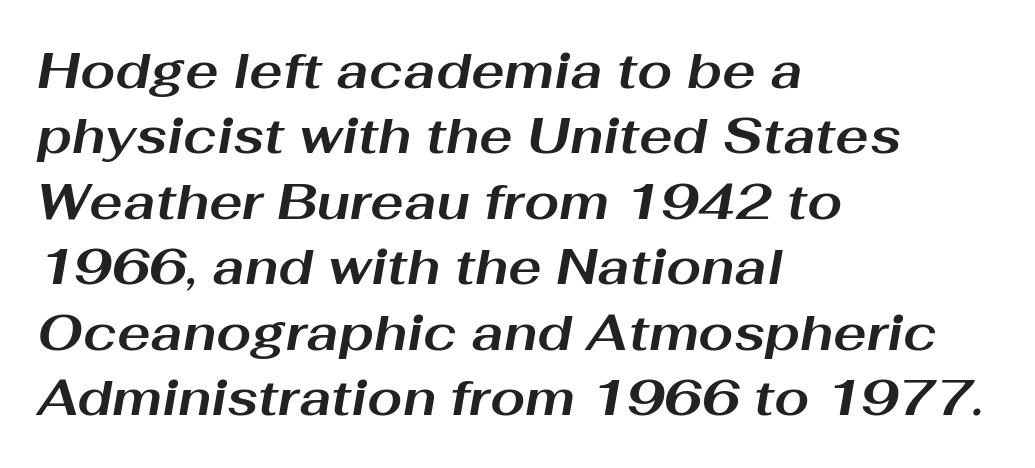
Q: Is the text bold? A: Yes.
Q: Is the text italic (slanted)? A: Yes, it leans right by about 10 degrees.
Q: Is the text underlined? A: No.
Q: How is the paragraph aligned? A: Left-aligned.
Q: Is the spacing between letters normal or unusually wide? A: Normal.
Q: Is the spacing between lines tight, normal or loose? A: Normal.
Q: Width (condensed, normal, or wide)? A: Wide.
Q: Stroke contrast? A: Medium.
Q: x-height? A: Medium.
Q: Monospaced? A: No.
